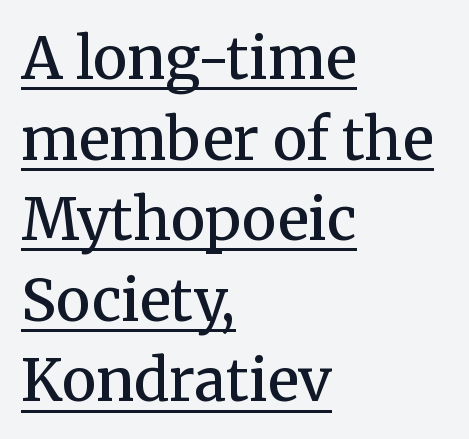
{"serif": "yes", "italic": "no", "bold": "semi", "weight": "semibold", "width": "normal", "stroke_contrast": "medium", "x_height": "medium", "monospaced": "no", "underline": "yes", "align": "left", "line_spacing": "normal", "line_spacing_ratio": 1.39, "letter_spacing": "normal", "letter_spacing_em": 0.0, "glyph_px": 58}
